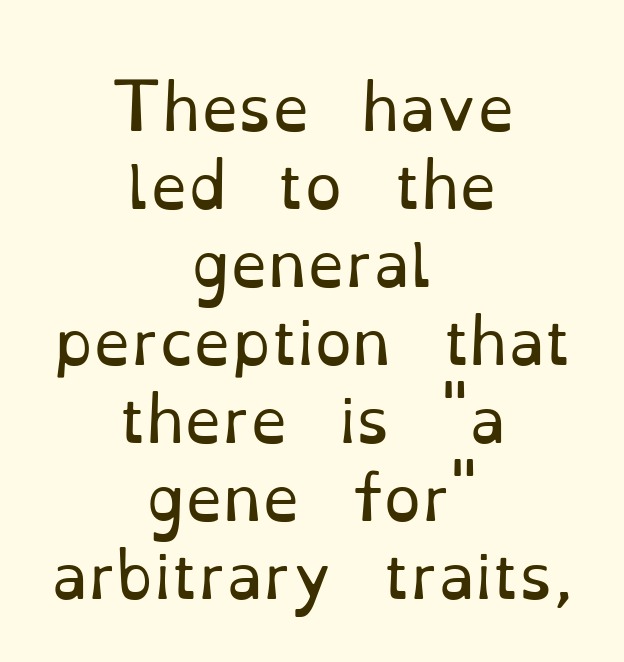
The image shows 60 px regular-weight serif type, upright; set centered, normal line spacing (1.3x), normal letter spacing, not underlined; low stroke contrast and a small x-height.
